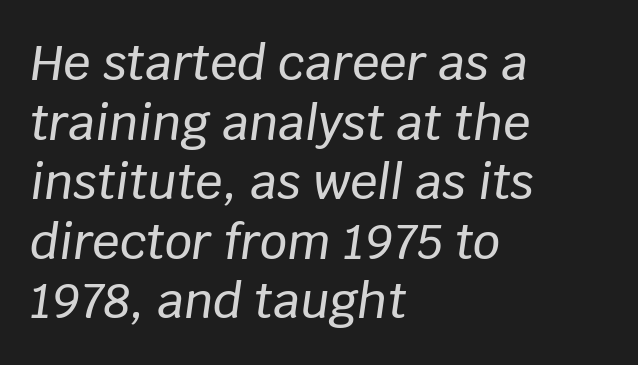
The image shows 48 px text type, italic (leaning right); set left-aligned, line spacing 1.24x, normal letter spacing, not underlined; low stroke contrast and a large x-height.
